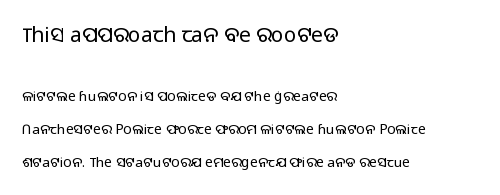
{"italic": "no", "bold": "no", "underline": "no", "align": "left", "line_spacing": "loose", "line_spacing_ratio": 2.35, "letter_spacing": "normal", "letter_spacing_em": 0.0, "larger_block": "first", "size_ratio": 1.5, "glyph_px": 21}
